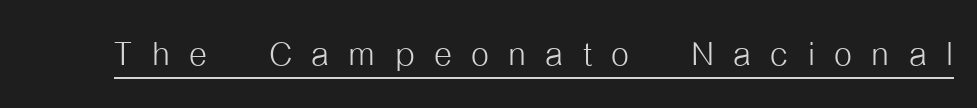
Q: Is the text bold? A: No.
Q: Is the text italic (slanted)? A: No, it is upright.
Q: Is the typeface a serif or a sans-serif typeface? A: Sans-serif.
Q: Is the text underlined? A: Yes.
Q: Is the spacing between letters normal or unusually wide? A: Unusually wide.
Q: Width (condensed, normal, or wide)? A: Condensed.
Q: Stroke contrast? A: Low.
Q: x-height? A: Medium.
Q: Monospaced? A: No.
